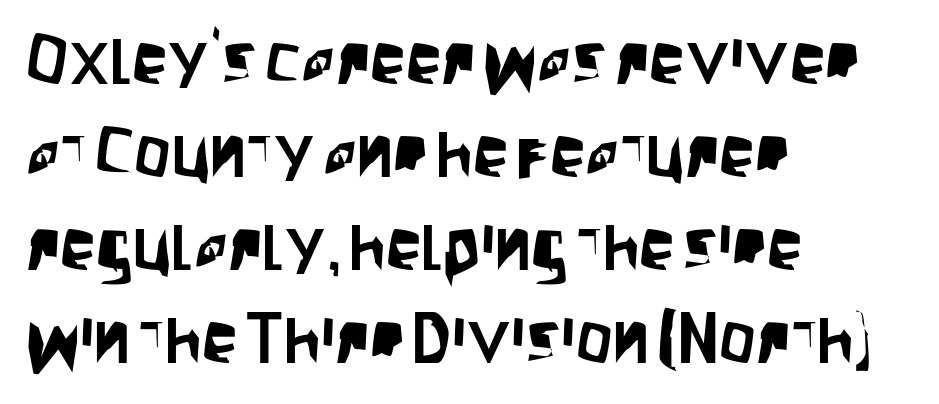
Q: Is the text italic (slanted)? A: No, it is upright.
Q: Is the typeface a serif or a sans-serif typeface? A: Sans-serif.
Q: Is the text underlined? A: No.
Q: How is the paragraph aligned? A: Left-aligned.
Q: Is the spacing between letters normal or unusually wide? A: Normal.
Q: Is the spacing between lines tight, normal or loose? A: Normal.
Q: Width (condensed, normal, or wide)? A: Condensed.
Q: Stroke contrast? A: Low.
Q: x-height? A: Large.
Q: Monospaced? A: No.
